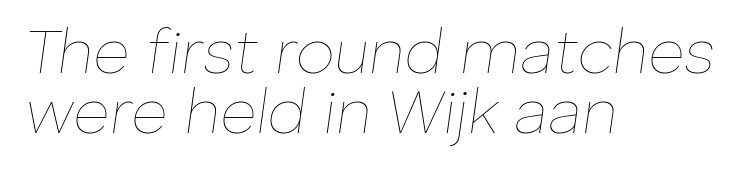
{"italic": "yes", "lean": "right", "slant_degrees": 8, "bold": "no", "weight": "thin", "width": "normal", "stroke_contrast": "low", "x_height": "medium", "monospaced": "no", "underline": "no", "align": "left", "line_spacing": "tight", "line_spacing_ratio": 0.97, "letter_spacing": "normal", "letter_spacing_em": 0.0, "glyph_px": 62}
